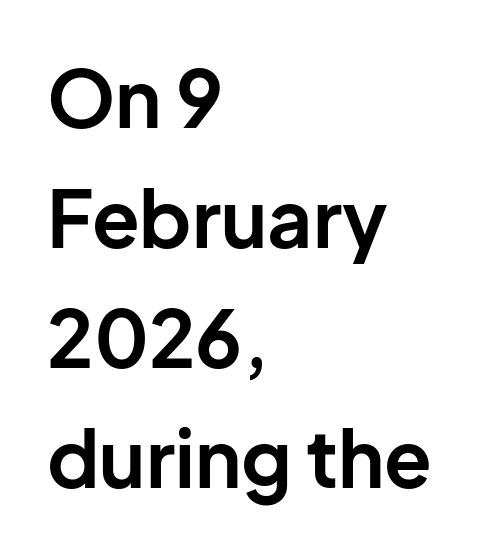
Tracking here is standard; glyphs follow each other at the usual distance. Proportional: the letters do not fall into vertical columns. Stroke terminals: plain, sans-serif. Lines of text with bare space underneath. The letters stand straight up with perfectly vertical stems. Horizontal alignment here is leftward, the default for most running prose.
